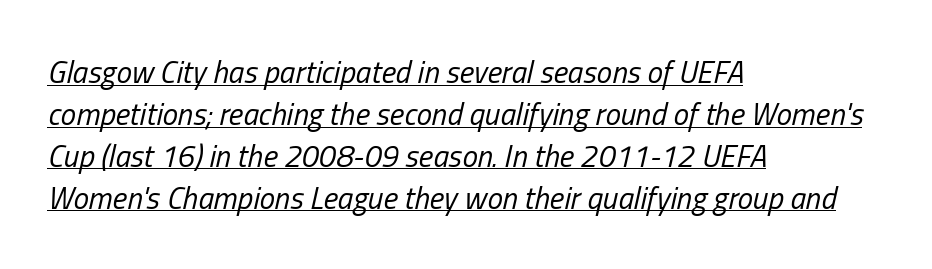
{"italic": "yes", "lean": "right", "slant_degrees": 13, "bold": "no", "weight": "regular", "width": "condensed", "stroke_contrast": "low", "x_height": "medium", "monospaced": "no", "underline": "yes", "align": "left", "line_spacing": "normal", "line_spacing_ratio": 1.35, "letter_spacing": "normal", "letter_spacing_em": 0.0, "glyph_px": 31}
